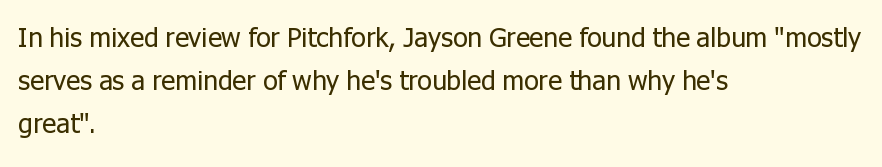
The image shows 27 px text type, upright; set left-aligned, normal line spacing (1.6x), normal letter spacing, not underlined.
